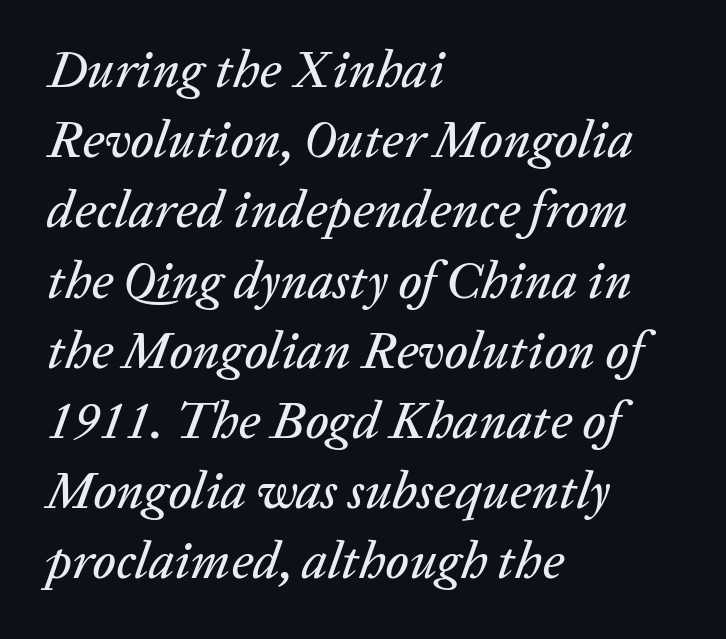
{"italic": "yes", "lean": "right", "slant_degrees": 20, "width": "normal", "stroke_contrast": "low", "x_height": "medium", "monospaced": "no", "underline": "no", "align": "left", "line_spacing": "normal", "line_spacing_ratio": 1.35, "letter_spacing": "normal", "letter_spacing_em": 0.0, "glyph_px": 52}
